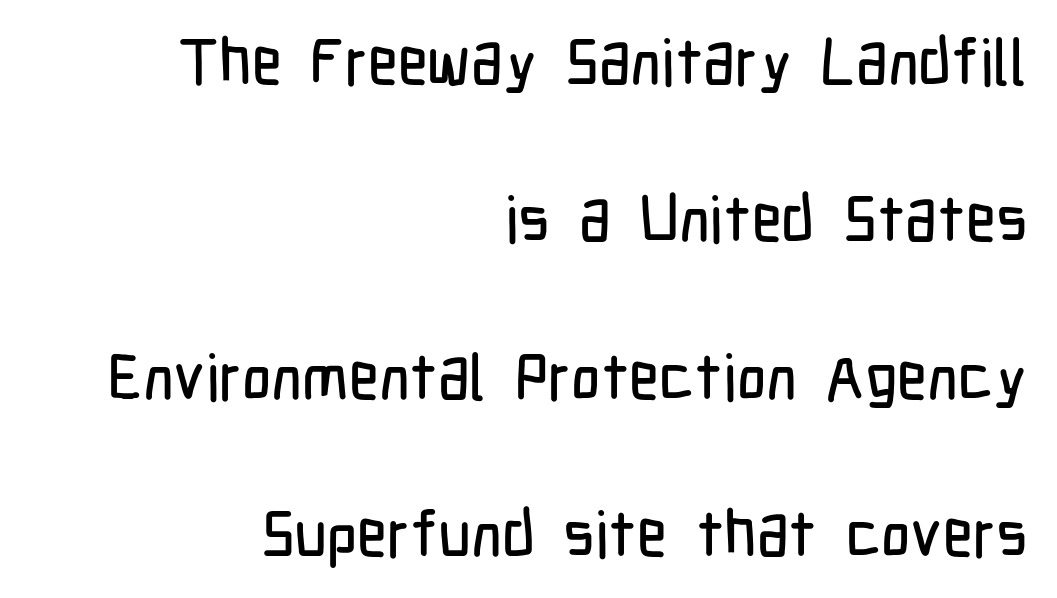
{"serif": "no", "italic": "no", "width": "condensed", "stroke_contrast": "low", "x_height": "medium", "monospaced": "no", "underline": "no", "align": "right", "line_spacing": "loose", "line_spacing_ratio": 2.46, "letter_spacing": "normal", "letter_spacing_em": 0.0, "glyph_px": 64}
